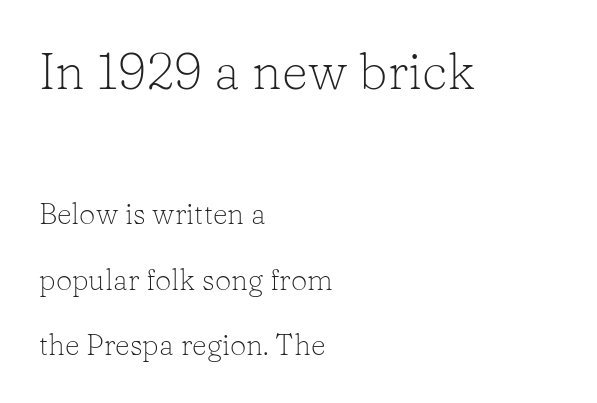
The image shows 51 px light serif type, upright; set left-aligned, loose line spacing (2.26x), normal letter spacing, not underlined; the first (top) block is 1.76x larger; low stroke contrast and a medium x-height.
